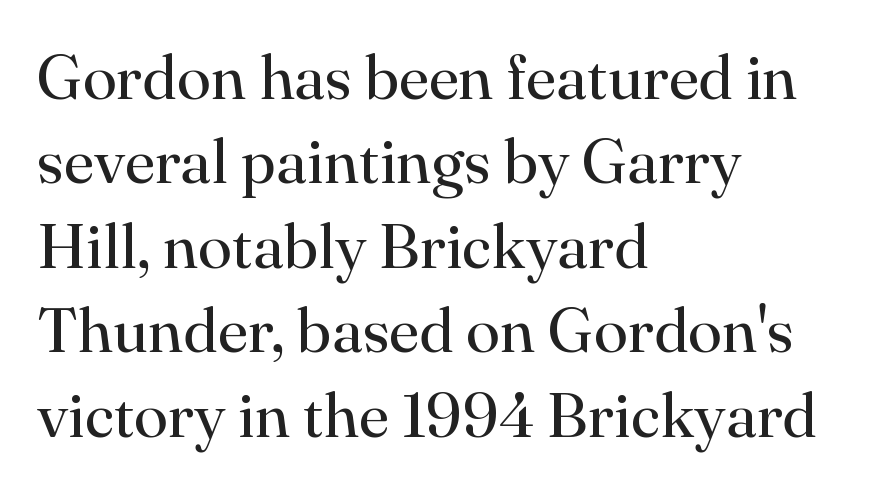
The image shows 63 px regular-weight serif type, upright; set left-aligned, normal line spacing (1.34x), normal letter spacing, not underlined; high stroke contrast and a small x-height.
